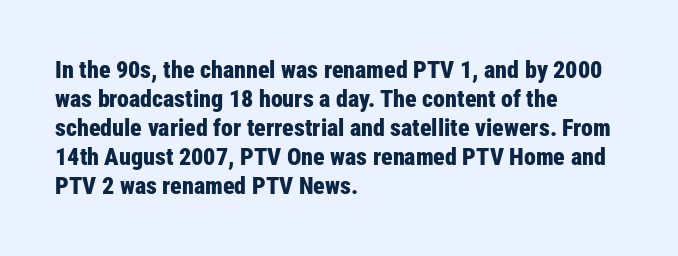
Q: Is the text bold? A: Yes.
Q: Is the text italic (slanted)? A: No, it is upright.
Q: Is the text underlined? A: No.
Q: How is the paragraph aligned? A: Left-aligned.
Q: Is the spacing between letters normal or unusually wide? A: Normal.
